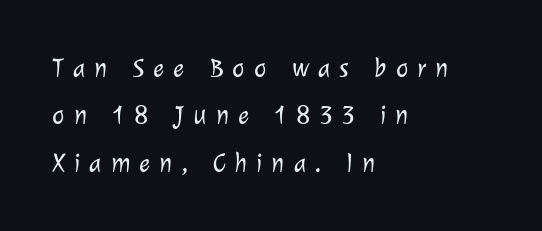
Q: Is the text bold? A: No.
Q: Is the text underlined? A: No.
Q: How is the paragraph aligned? A: Left-aligned.
Q: Is the spacing between letters normal or unusually wide? A: Unusually wide.
